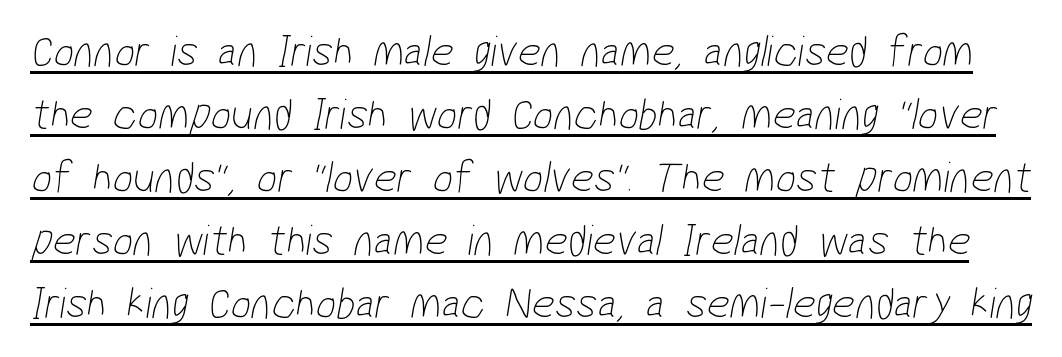
Q: Is the text bold? A: No.
Q: Is the typeface a serif or a sans-serif typeface? A: Sans-serif.
Q: Is the text underlined? A: Yes.
Q: Is the spacing between letters normal or unusually wide? A: Normal.
Q: Is the spacing between lines tight, normal or loose? A: Normal.
Q: Width (condensed, normal, or wide)? A: Condensed.
Q: Stroke contrast? A: Low.
Q: x-height? A: Medium.
Q: Monospaced? A: No.
